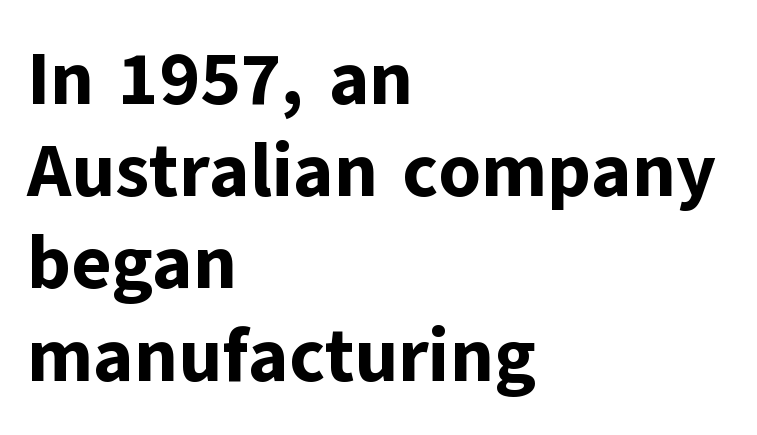
Notice how thick the strokes are: this is what a full bold looks like. Type without underlining. Honestly, the letter spacing is just normal — you wouldn't notice it. Nope, not italic — everything's standing straight.
